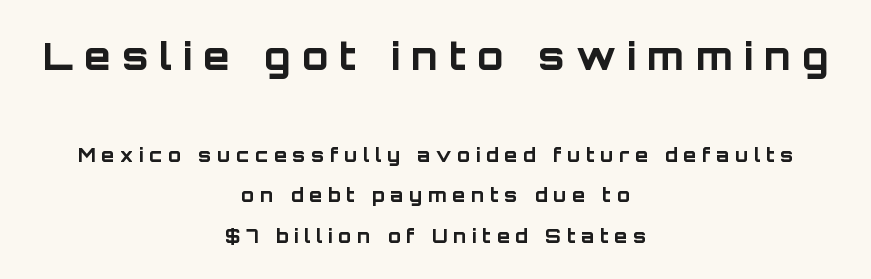
In terms of posture, this sample is upright. The letters advance in unequal steps, a hallmark of proportional type. The passage shown is emphatically bold. The characters display no serif detailing; their extremities are plain. Display-style spreading of the glyphs; the letterfit is very open. Words float on clear page, feet unadorned.
